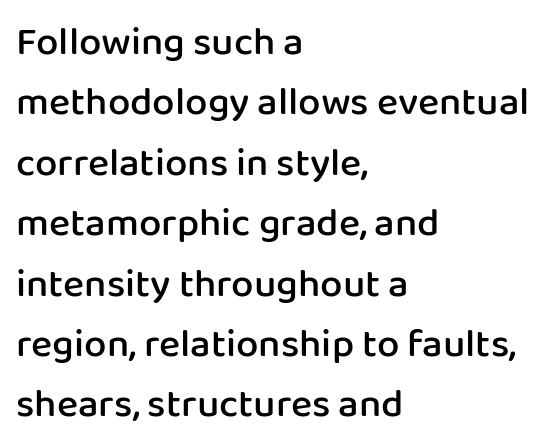
The image shows 40 px semibold sans-serif type, upright; set left-aligned, normal line spacing (1.51x), normal letter spacing, not underlined; low stroke contrast and a medium x-height.
